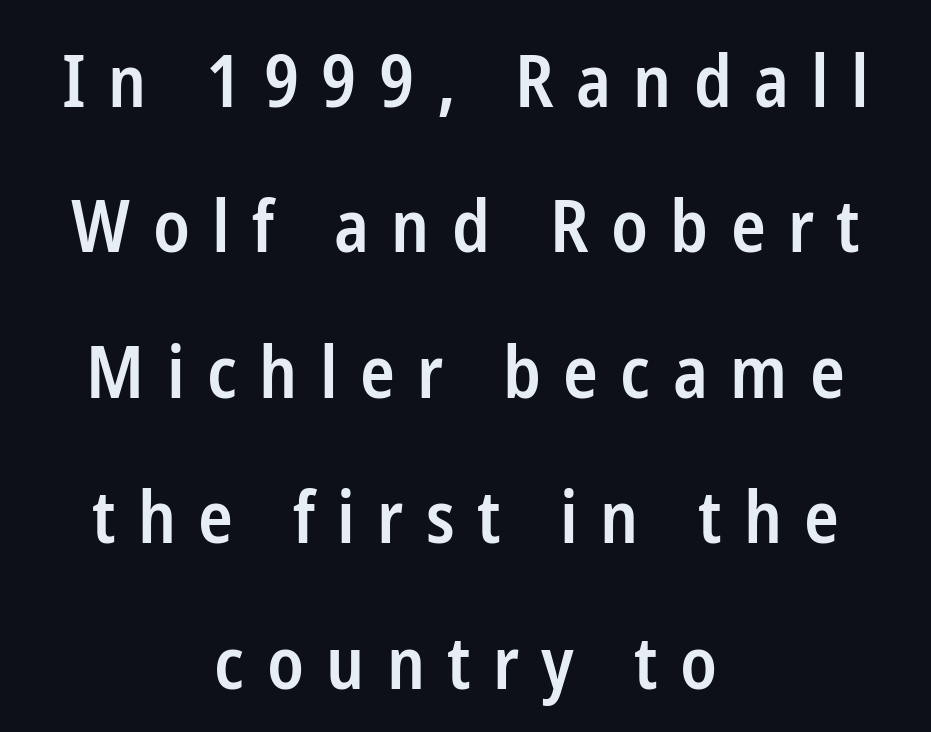
Q: Is the text bold? A: Semi-bold.
Q: Is the text italic (slanted)? A: No, it is upright.
Q: Is the typeface a serif or a sans-serif typeface? A: Sans-serif.
Q: Is the text underlined? A: No.
Q: How is the paragraph aligned? A: Centered.
Q: Is the spacing between letters normal or unusually wide? A: Unusually wide.
Q: Is the spacing between lines tight, normal or loose? A: Loose.
Q: Width (condensed, normal, or wide)? A: Condensed.
Q: Stroke contrast? A: Low.
Q: x-height? A: Medium.
Q: Monospaced? A: No.
